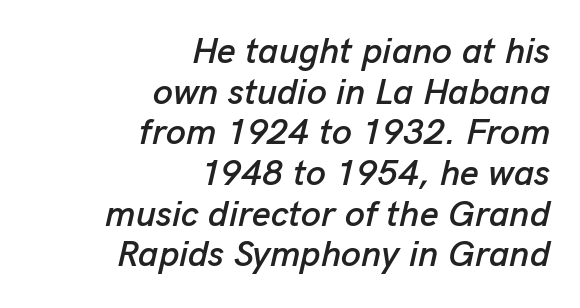
The image shows 36 px text type, italic (leaning right); set right-aligned, tight line spacing (1.13x), normal letter spacing, not underlined; low stroke contrast and a medium x-height.
